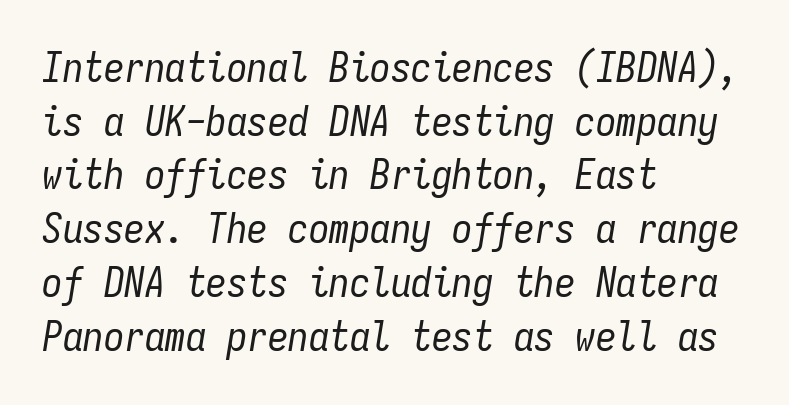
Looks like terminal output: every glyph gets an equal slot. A typesetter would call this leading conventional body-copy spacing. The passage shown is not bold in any degree. Which margin do the lines hug? The left one — the right edge is uneven. Rule under the text: the space is simply empty.
